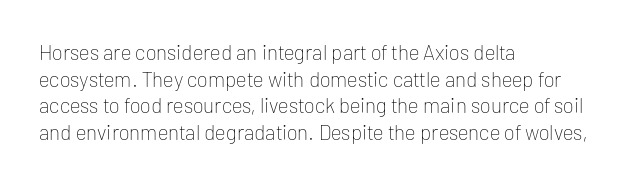
{"italic": "no", "bold": "no", "underline": "no", "align": "left", "line_spacing": "normal", "line_spacing_ratio": 1.27, "letter_spacing": "normal", "letter_spacing_em": 0.0, "glyph_px": 21}
